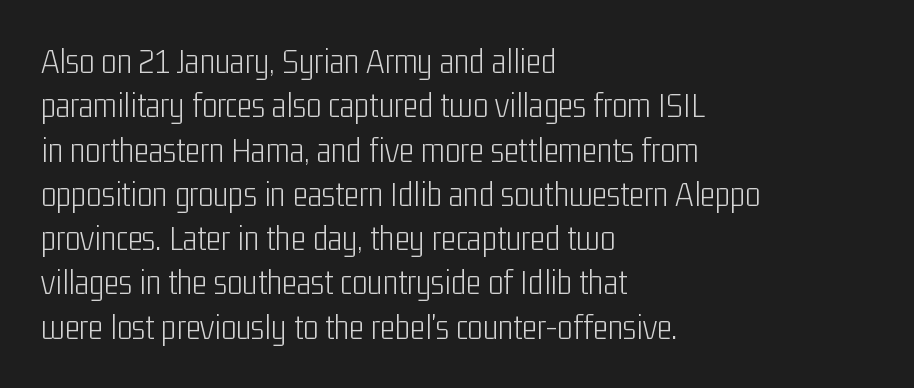
{"serif": "no", "italic": "no", "bold": "no", "weight": "light", "width": "condensed", "stroke_contrast": "low", "x_height": "medium", "monospaced": "no", "underline": "no", "align": "left", "line_spacing_ratio": 1.23, "letter_spacing": "normal", "letter_spacing_em": 0.0, "glyph_px": 36}
